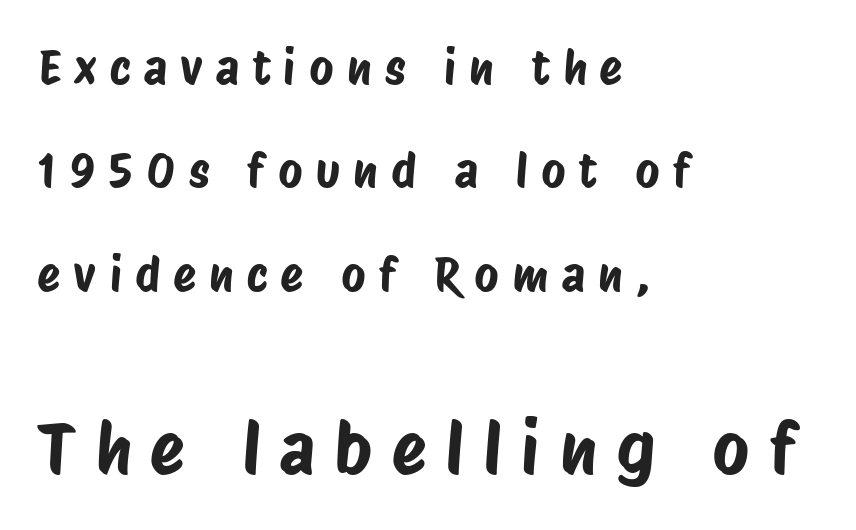
{"serif": "no", "width": "condensed", "stroke_contrast": "low", "x_height": "large", "monospaced": "no", "underline": "no", "align": "left", "line_spacing": "loose", "line_spacing_ratio": 2.2, "letter_spacing": "wide", "letter_spacing_em": 0.28, "larger_block": "second", "size_ratio": 1.51, "glyph_px": 71}
